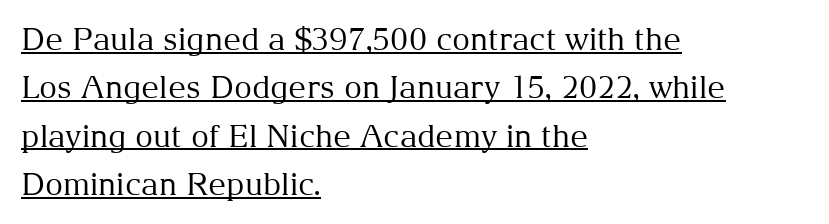
The image shows 31 px regular-weight serif type, upright; set left-aligned, normal line spacing (1.56x), normal letter spacing, underlined; medium stroke contrast and a medium x-height.
